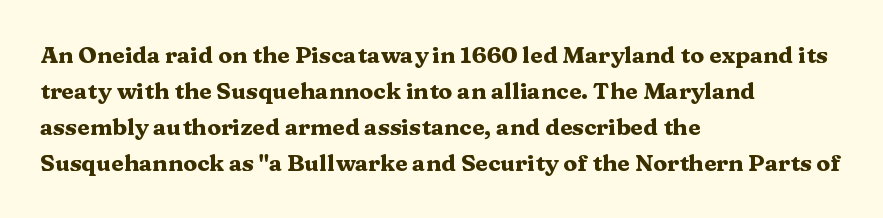
Notice how descenders clear the ascenders below comfortably — that's standard leading. The sample has been set heavy, in full bold. Italic? Not at all — the glyphs are vertical. A bare baseline throughout the passage. The rag falls on the right side of this text block. Inter-character spacing is left at the font's built-in metrics.
